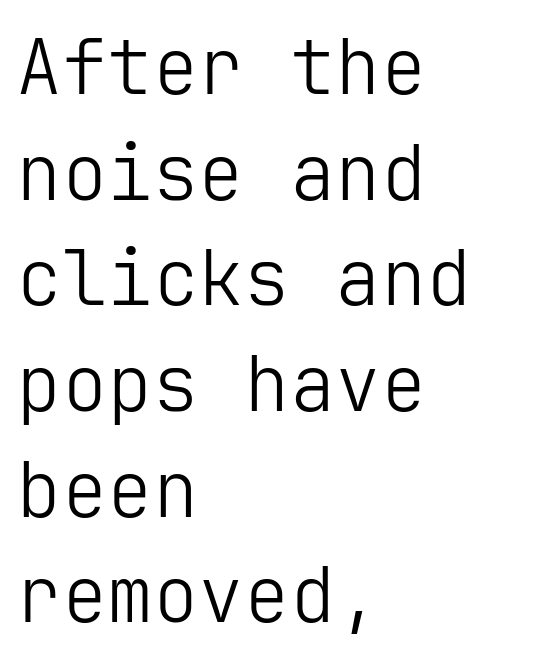
Q: Is the text bold? A: No.
Q: Is the text italic (slanted)? A: No, it is upright.
Q: Is the typeface a serif or a sans-serif typeface? A: Sans-serif.
Q: Is the text underlined? A: No.
Q: How is the paragraph aligned? A: Left-aligned.
Q: Is the spacing between letters normal or unusually wide? A: Normal.
Q: Is the spacing between lines tight, normal or loose? A: Normal.
Q: Width (condensed, normal, or wide)? A: Normal.
Q: Stroke contrast? A: Low.
Q: x-height? A: Medium.
